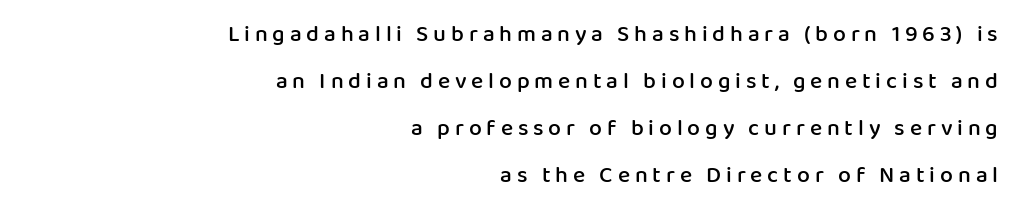
{"italic": "no", "bold": "semi", "underline": "no", "align": "right", "line_spacing": "loose", "line_spacing_ratio": 2.04, "letter_spacing": "wide", "letter_spacing_em": 0.21, "glyph_px": 23}
